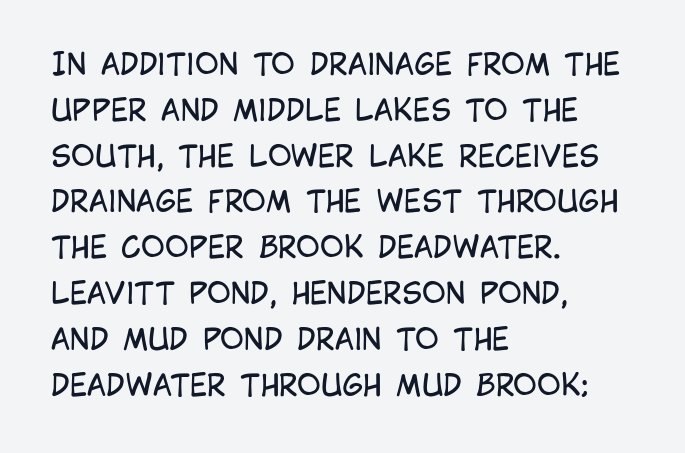
Regarding leading, the lines here are spaced in the standard way. These lines keep a tight, regular rhythm from letter to letter. Notice how the passage keeps a crisp vertical edge on the left only. These lines are rendered in a variable-pitch font. Style check: upright.
